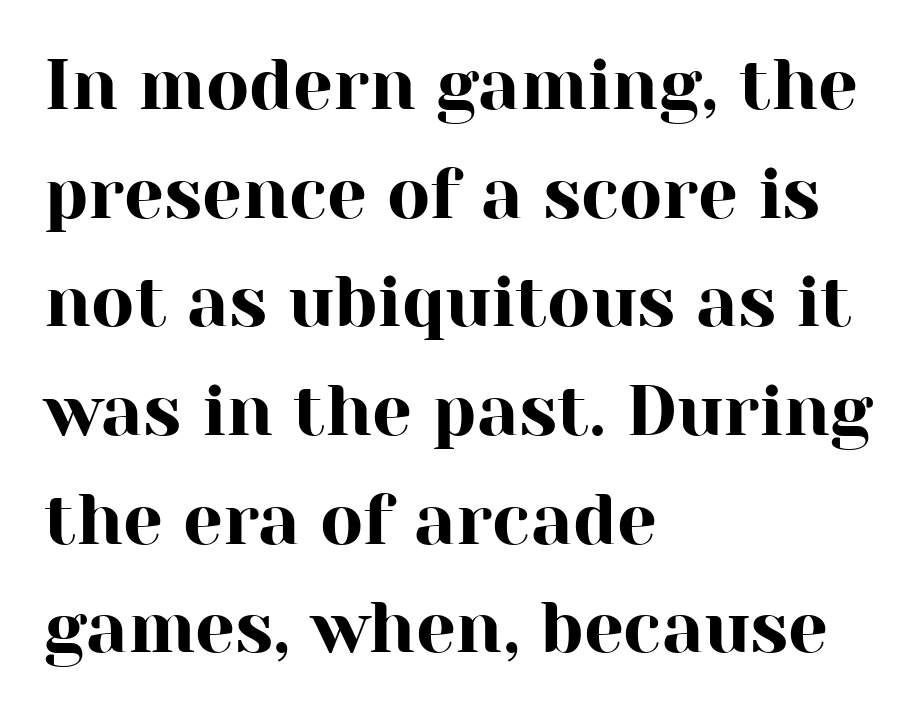
{"serif": "yes", "italic": "no", "width": "normal", "stroke_contrast": "high", "x_height": "medium", "monospaced": "no", "underline": "no", "align": "left", "line_spacing": "normal", "line_spacing_ratio": 1.53, "letter_spacing": "normal", "letter_spacing_em": 0.0, "glyph_px": 71}
